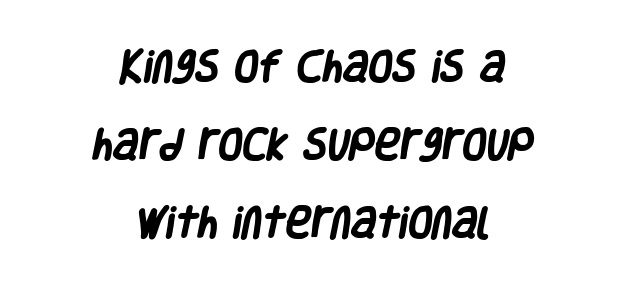
The image shows 35 px heavy, condensed sans-serif type; set centered, loose line spacing (2.23x), normal letter spacing, not underlined; low stroke contrast and a large x-height.
